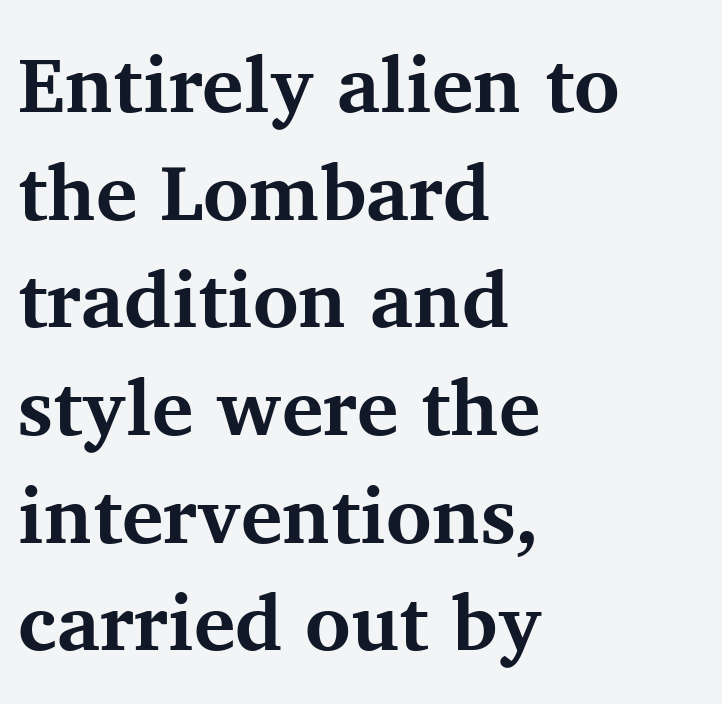
Lines of text with bare space underneath. Typeset ragged right — the left edge is the straight one. Tall strokes in this sample are plumb rather than angled. The rendering uses natural spacing where letterforms have individual widths.
